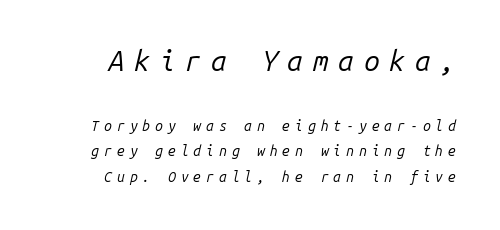
The image shows 28 px regular-weight type, italic (leaning right), monospaced; set line spacing 1.81x, unusually wide letter spacing (+0.35 em), not underlined; the first (top) block is 2.0x larger; low stroke contrast and a medium x-height.
